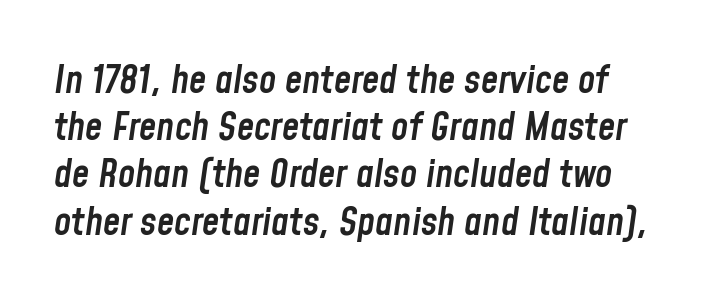
The image shows 39 px semibold, condensed type, italic (leaning right); set line spacing 1.21x, normal letter spacing, not underlined; low stroke contrast and a medium x-height.
